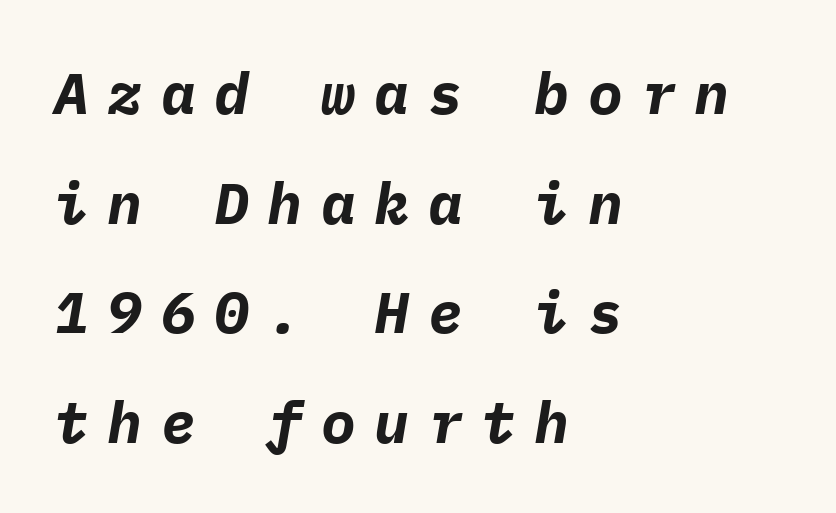
The image shows 58 px bold type, italic (leaning right), monospaced; set left-aligned, line spacing 1.89x, unusually wide letter spacing (+0.32 em), not underlined; low stroke contrast and a medium x-height.
